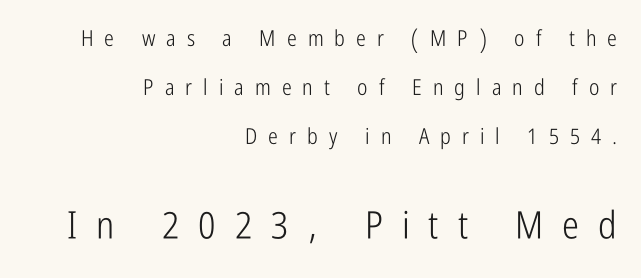
Q: Is the text bold? A: No.
Q: Is the text italic (slanted)? A: No, it is upright.
Q: Is the typeface a serif or a sans-serif typeface? A: Sans-serif.
Q: Is the text underlined? A: No.
Q: How is the paragraph aligned? A: Right-aligned.
Q: Is the spacing between letters normal or unusually wide? A: Unusually wide.
Q: Is the spacing between lines tight, normal or loose? A: Loose.
Q: Which block of text is set in a larger size, the first (top) or the second (bottom)? A: The second (bottom) one.
Q: Width (condensed, normal, or wide)? A: Condensed.
Q: Stroke contrast? A: Low.
Q: x-height? A: Medium.
Q: Monospaced? A: No.
